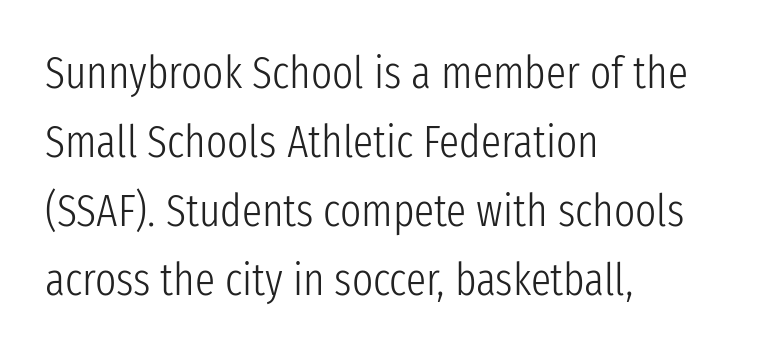
Q: Is the text bold? A: No.
Q: Is the text italic (slanted)? A: No, it is upright.
Q: Is the typeface a serif or a sans-serif typeface? A: Sans-serif.
Q: Is the text underlined? A: No.
Q: How is the paragraph aligned? A: Left-aligned.
Q: Is the spacing between letters normal or unusually wide? A: Normal.
Q: Is the spacing between lines tight, normal or loose? A: Normal.
Q: Width (condensed, normal, or wide)? A: Condensed.
Q: Stroke contrast? A: Low.
Q: x-height? A: Medium.
Q: Monospaced? A: No.
